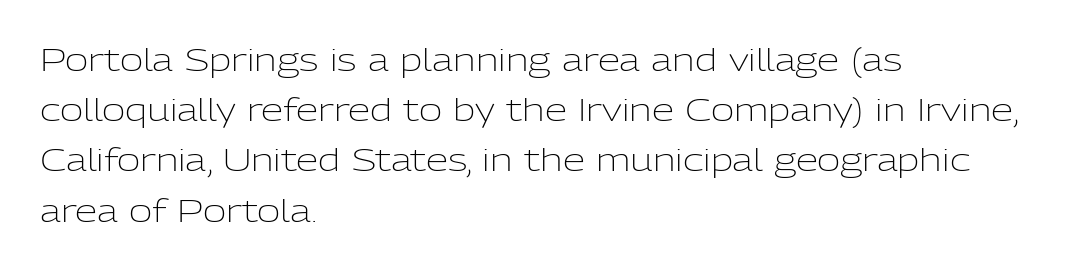
Tall strokes in this sample are plumb rather than angled. Is the block centered? No — it sits flush against the left margin. Proportional: the letters do not fall into vertical columns. The font family rendered here belongs to the sans-serif group. Underlining? Definitely not there.
